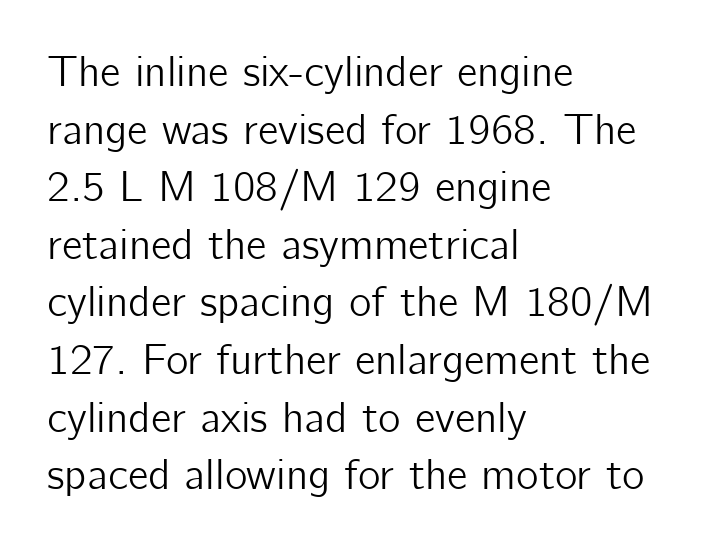
Q: Is the text italic (slanted)? A: No, it is upright.
Q: Is the typeface a serif or a sans-serif typeface? A: Sans-serif.
Q: Is the text underlined? A: No.
Q: How is the paragraph aligned? A: Left-aligned.
Q: Is the spacing between letters normal or unusually wide? A: Normal.
Q: Is the spacing between lines tight, normal or loose? A: Normal.
Q: Width (condensed, normal, or wide)? A: Normal.
Q: Stroke contrast? A: Low.
Q: x-height? A: Medium.
Q: Monospaced? A: No.
